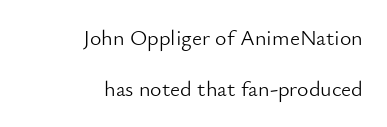
Unbolded letterforms with no extra heft. The ragged edge is on the left, which tells us the setting is flush right. The lettering holds an erect, upright posture throughout. Honestly, the letter spacing is just normal — you wouldn't notice it.
